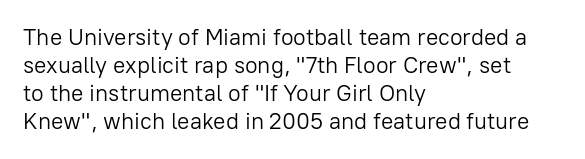
Every stem runs plumb, perpendicular to the baseline. Layout note: lines flush left. Decoration check: the copy has no underline. Short note: letters normally spaced.
